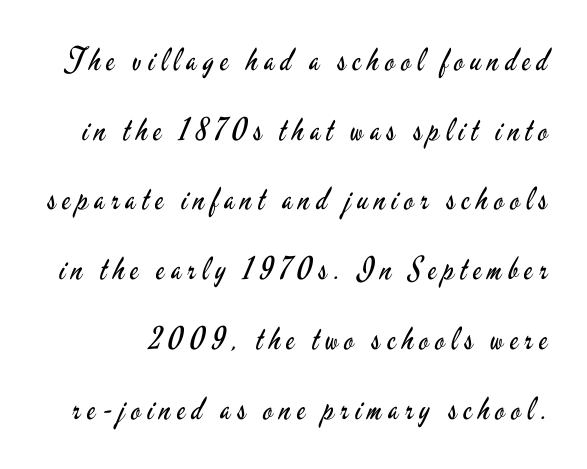
{"serif": "no", "bold": "no", "weight": "regular", "width": "condensed", "stroke_contrast": "low", "x_height": "small", "monospaced": "no", "underline": "no", "line_spacing": "loose", "line_spacing_ratio": 2.25, "letter_spacing": "wide", "letter_spacing_em": 0.21, "glyph_px": 31}
